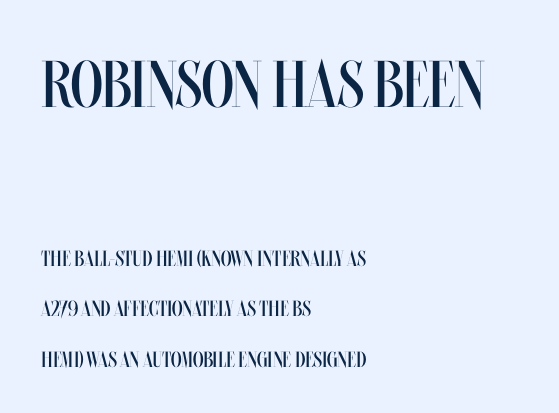
The image shows 66 px regular-weight, condensed type, upright; set left-aligned, loose line spacing (2.28x), normal letter spacing, not underlined; the first (top) block is 3.0x larger; medium stroke contrast and a large x-height.
